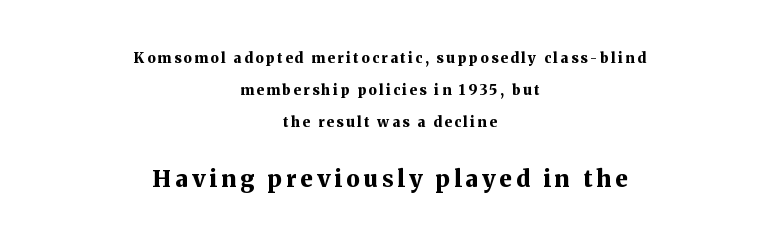
Q: Is the text bold? A: Yes.
Q: Is the text italic (slanted)? A: No, it is upright.
Q: Is the text underlined? A: No.
Q: How is the paragraph aligned? A: Centered.
Q: Is the spacing between lines tight, normal or loose? A: Loose.
Q: Which block of text is set in a larger size, the first (top) or the second (bottom)? A: The second (bottom) one.
